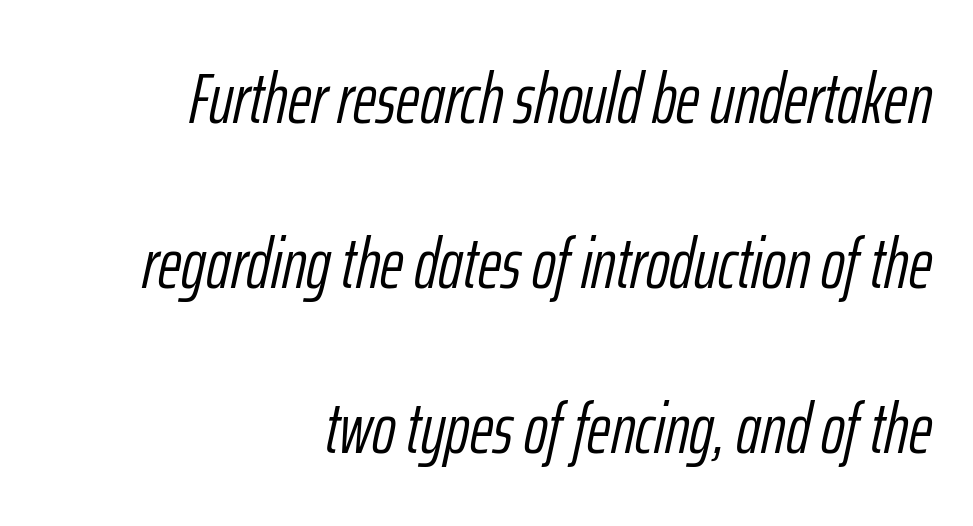
{"italic": "yes", "lean": "right", "slant_degrees": 12, "bold": "no", "weight": "light", "width": "condensed", "stroke_contrast": "low", "x_height": "medium", "monospaced": "no", "underline": "no", "align": "right", "line_spacing": "loose", "line_spacing_ratio": 2.29, "letter_spacing": "normal", "letter_spacing_em": 0.0, "glyph_px": 72}
